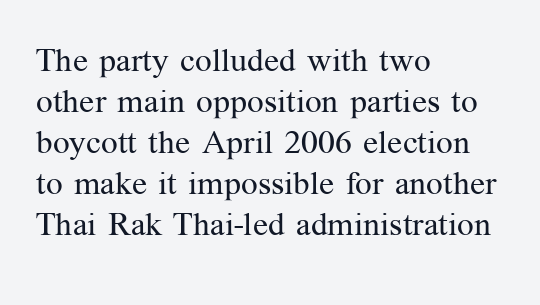
Q: Is the text bold? A: No.
Q: Is the text italic (slanted)? A: No, it is upright.
Q: Is the typeface a serif or a sans-serif typeface? A: Serif.
Q: Is the text underlined? A: No.
Q: How is the paragraph aligned? A: Left-aligned.
Q: Is the spacing between letters normal or unusually wide? A: Normal.
Q: Width (condensed, normal, or wide)? A: Normal.
Q: Stroke contrast? A: Medium.
Q: x-height? A: Medium.
Q: Monospaced? A: No.
